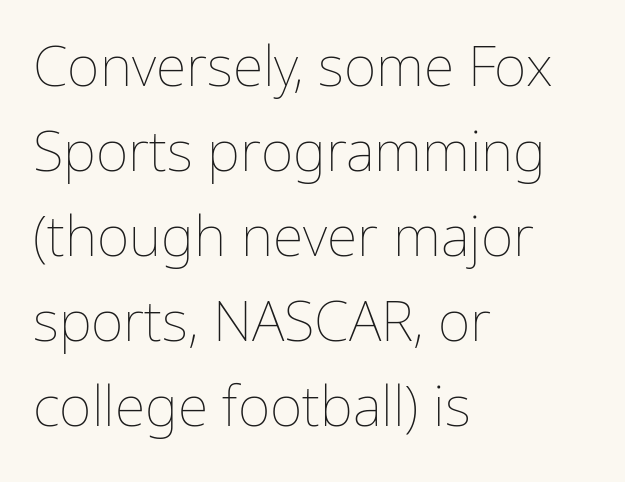
The image shows 56 px thin type, upright; set left-aligned, normal line spacing (1.52x), normal letter spacing, not underlined; low stroke contrast and a medium x-height.
